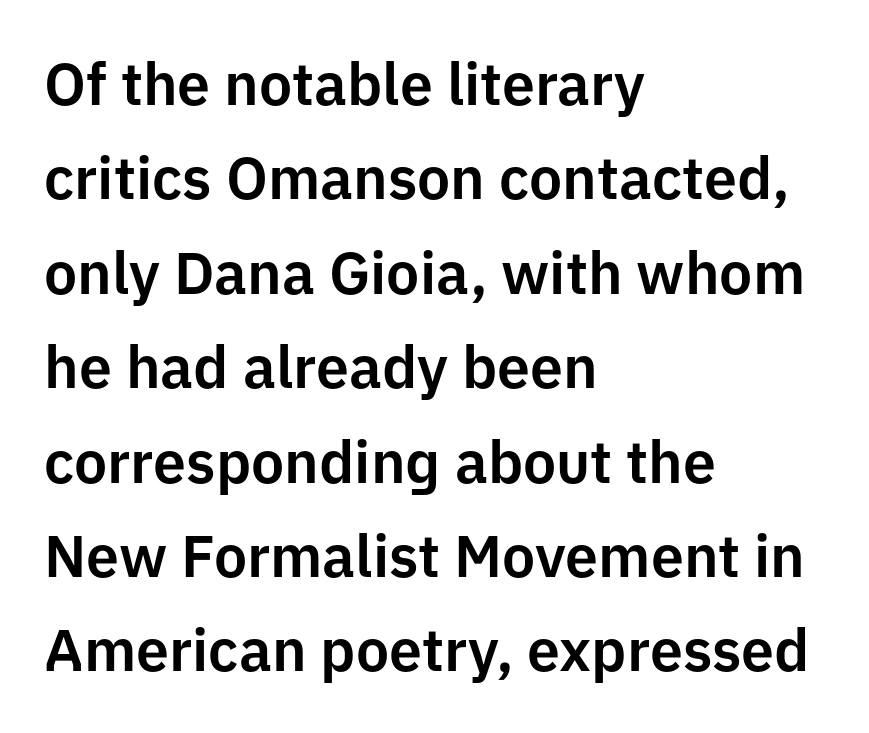
The image shows 59 px sans-serif type, upright; set left-aligned, normal line spacing (1.6x), normal letter spacing, not underlined; low stroke contrast and a medium x-height.
